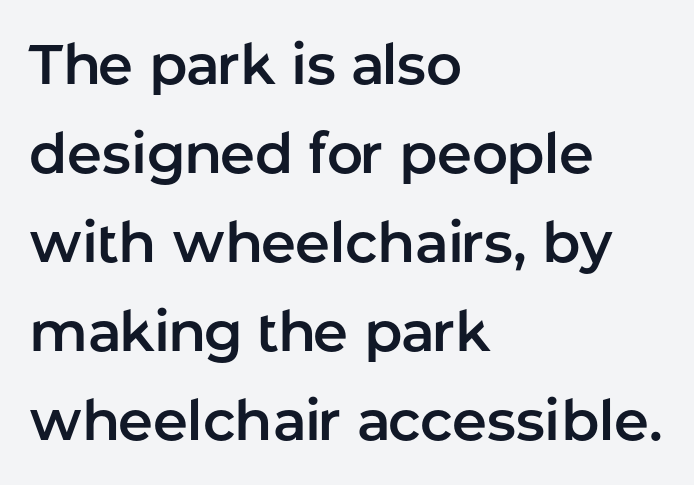
Q: Is the text italic (slanted)? A: No, it is upright.
Q: Is the typeface a serif or a sans-serif typeface? A: Sans-serif.
Q: Is the text underlined? A: No.
Q: How is the paragraph aligned? A: Left-aligned.
Q: Is the spacing between letters normal or unusually wide? A: Normal.
Q: Is the spacing between lines tight, normal or loose? A: Normal.
Q: Width (condensed, normal, or wide)? A: Normal.
Q: Stroke contrast? A: Low.
Q: x-height? A: Medium.
Q: Monospaced? A: No.
